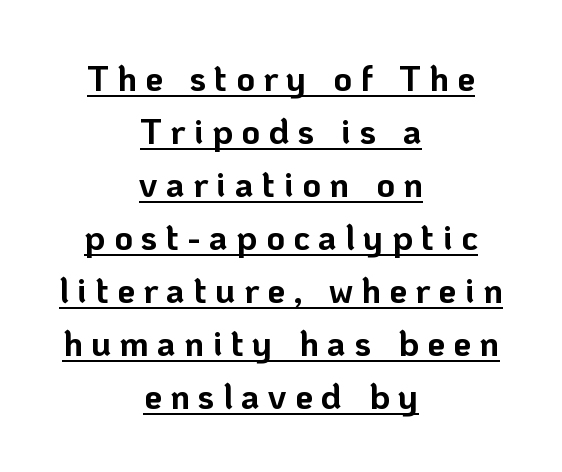
The image shows 36 px bold sans-serif type, upright; set centered, normal line spacing (1.47x), unusually wide letter spacing (+0.23 em), underlined; low stroke contrast and a medium x-height.
